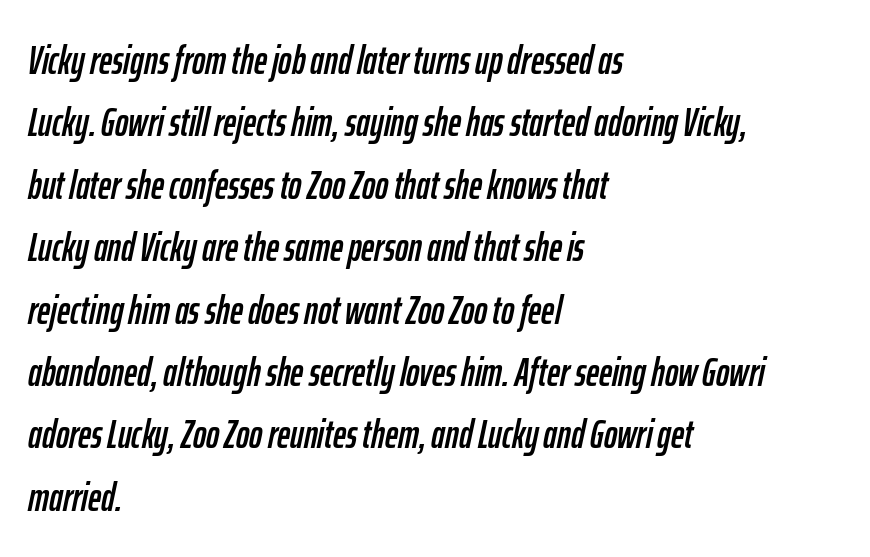
Compared with typical body copy, the letter spacing here is the same. Each letter keeps its own natural width here, so spacing adapts to shape. A classic flush-left, rag-right setting is used for this passage. Underline: absent. These lines sit exactly where default settings would place them. The rendering applies a slant to the glyphs.
